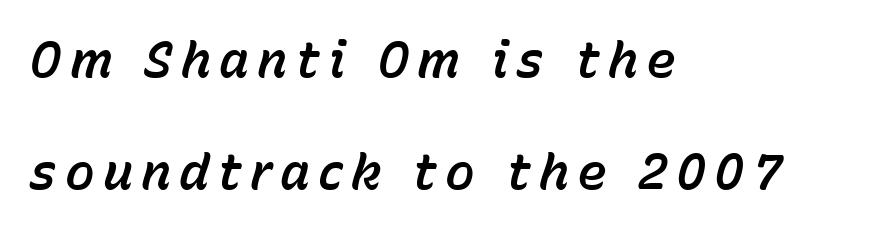
The image shows 50 px text type, italic (leaning right); set left-aligned, loose line spacing (2.24x), not underlined; low stroke contrast and a medium x-height.
